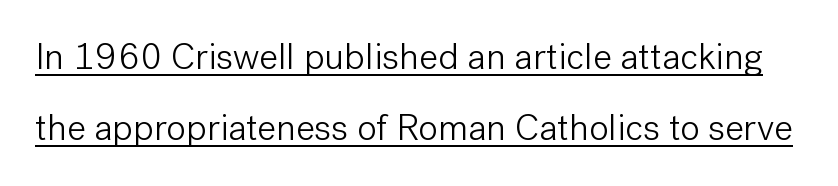
The passage shown is underscored from start to finish. Each letter keeps its own natural width here, so spacing adapts to shape. How would I describe the line gaps? Wide and relaxed. Look at the tracking — it's just the regular setting, nothing added.
